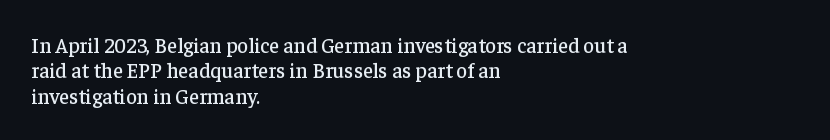
Short and long lines alike share a common starting point at left. Letters rest on an invisible, unmarked baseline. No extra tracking has been applied to these lines. Is there any slant? The stems are plumb.
